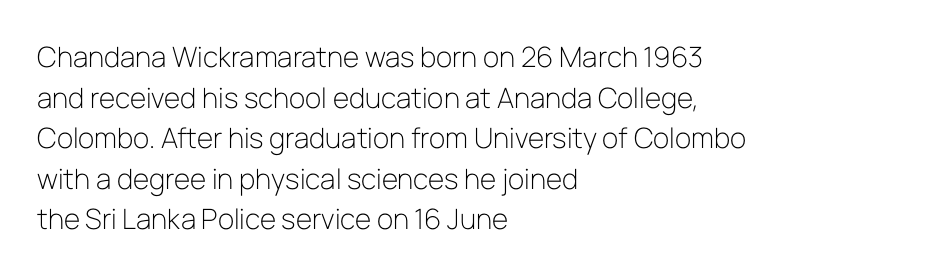
Bare-footed words on every line. You could not count columns in this text — the font is proportionally spaced. Which margin do the lines hug? The left one — the right edge is uneven. Ink coverage per letter is moderate at most.
